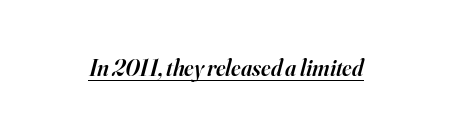
{"italic": "yes", "lean": "right", "slant_degrees": 16, "bold": "semi", "underline": "yes", "letter_spacing": "normal", "letter_spacing_em": 0.0, "glyph_px": 23}
